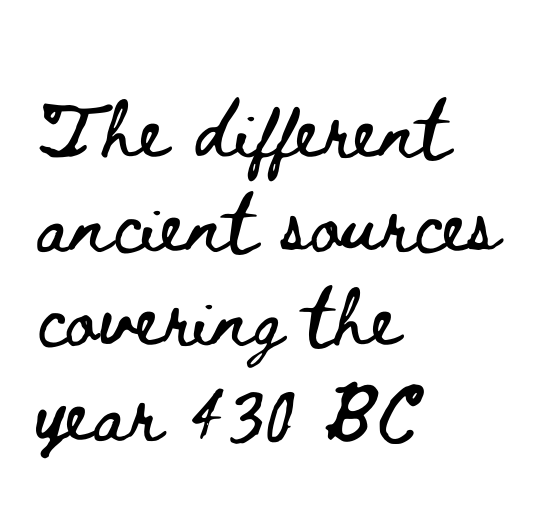
Q: Is the text italic (slanted)? A: Yes.
Q: Is the text underlined? A: No.
Q: How is the paragraph aligned? A: Left-aligned.
Q: Is the spacing between letters normal or unusually wide? A: Normal.
Q: Is the spacing between lines tight, normal or loose? A: Normal.
Q: Width (condensed, normal, or wide)? A: Wide.
Q: Stroke contrast? A: Low.
Q: x-height? A: Small.
Q: Monospaced? A: No.
